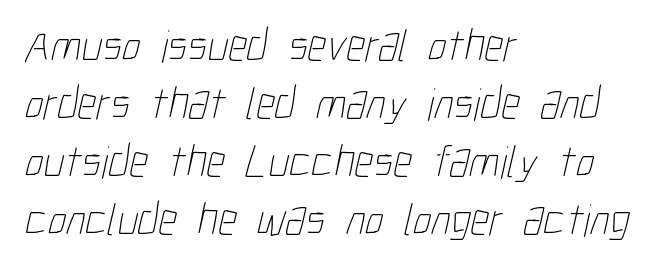
Q: Is the text bold? A: No.
Q: Is the text underlined? A: No.
Q: How is the paragraph aligned? A: Left-aligned.
Q: Is the spacing between letters normal or unusually wide? A: Normal.
Q: Is the spacing between lines tight, normal or loose? A: Normal.
Q: Width (condensed, normal, or wide)? A: Condensed.
Q: Stroke contrast? A: Low.
Q: x-height? A: Medium.
Q: Monospaced? A: No.
